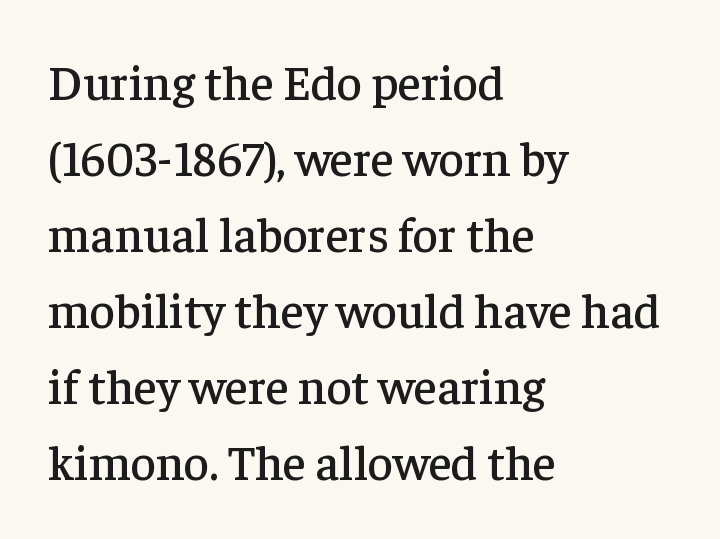
{"serif": "yes", "italic": "no", "width": "normal", "stroke_contrast": "low", "x_height": "medium", "monospaced": "no", "underline": "no", "align": "left", "line_spacing": "normal", "line_spacing_ratio": 1.55, "letter_spacing": "normal", "letter_spacing_em": 0.0, "glyph_px": 49}
